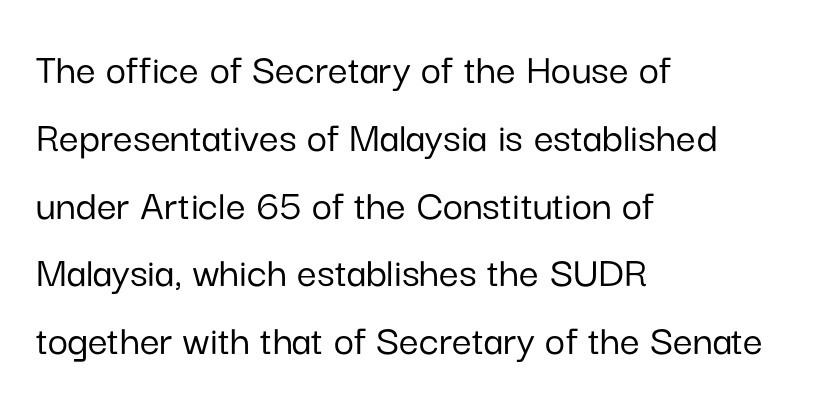
{"serif": "no", "italic": "no", "width": "normal", "stroke_contrast": "low", "x_height": "medium", "monospaced": "no", "underline": "no", "align": "left", "line_spacing": "normal", "line_spacing_ratio": 1.54, "letter_spacing": "normal", "letter_spacing_em": 0.0, "glyph_px": 44}
